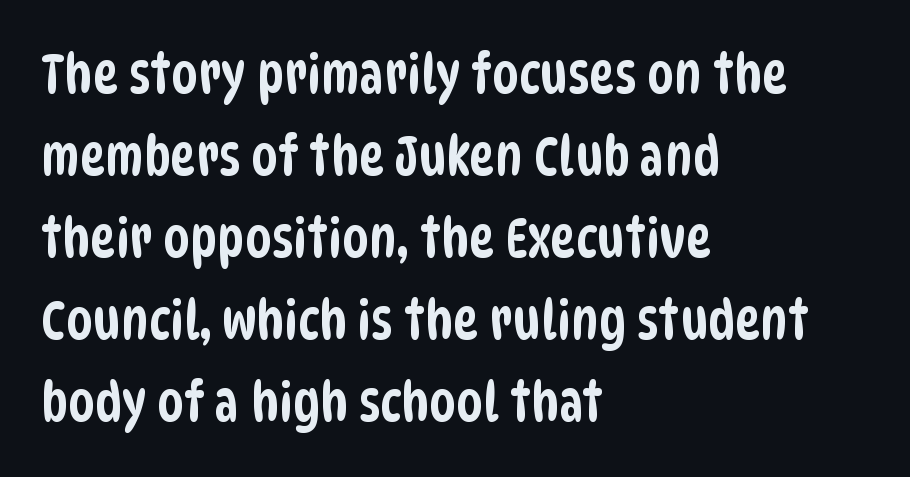
Q: Is the typeface a serif or a sans-serif typeface? A: Sans-serif.
Q: Is the text underlined? A: No.
Q: How is the paragraph aligned? A: Left-aligned.
Q: Is the spacing between letters normal or unusually wide? A: Normal.
Q: Is the spacing between lines tight, normal or loose? A: Normal.
Q: Width (condensed, normal, or wide)? A: Condensed.
Q: Stroke contrast? A: Low.
Q: x-height? A: Large.
Q: Monospaced? A: No.
